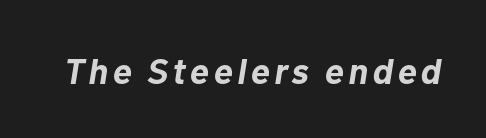
Q: Is the text bold? A: Yes.
Q: Is the text italic (slanted)? A: Yes, it leans right by about 10 degrees.
Q: Is the text underlined? A: No.
Q: Width (condensed, normal, or wide)? A: Normal.
Q: Stroke contrast? A: Low.
Q: x-height? A: Medium.
Q: Monospaced? A: No.
